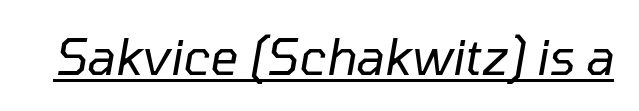
{"italic": "yes", "lean": "right", "slant_degrees": 10, "bold": "no", "weight": "regular", "width": "normal", "stroke_contrast": "low", "x_height": "medium", "monospaced": "no", "underline": "yes", "letter_spacing": "normal", "letter_spacing_em": 0.0, "glyph_px": 49}
